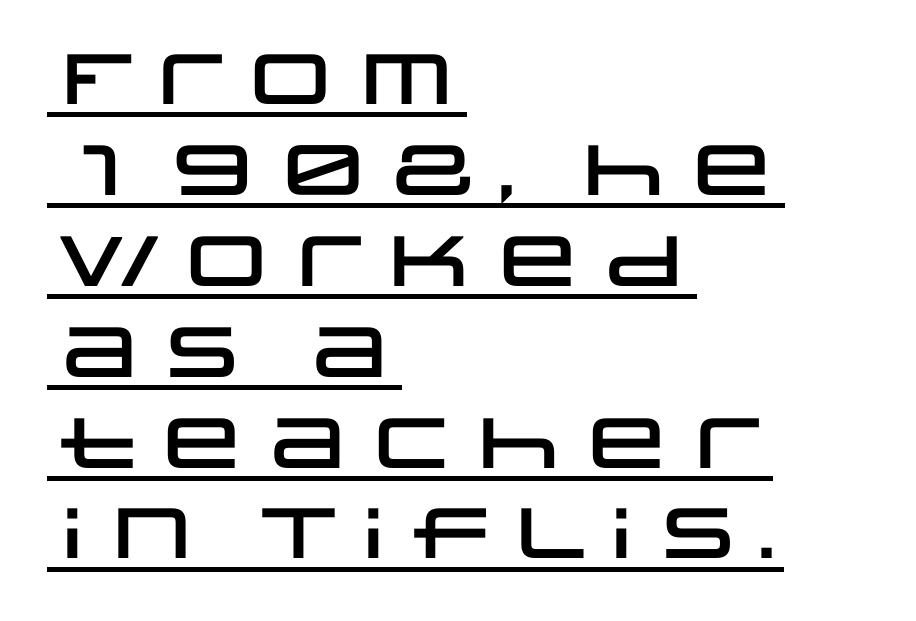
The image shows 71 px wide sans-serif type, upright; set left-aligned, normal line spacing (1.28x), normal letter spacing, underlined; low stroke contrast and a large x-height.
